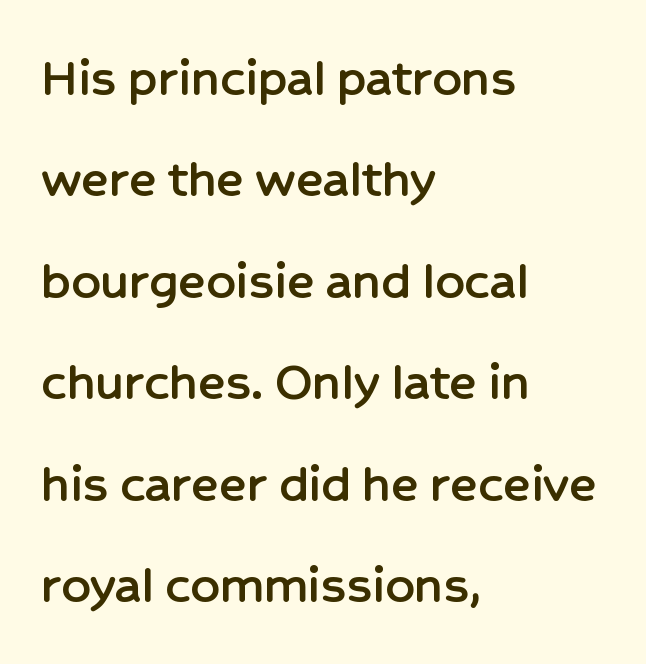
Italic: no, the glyphs are upright roman. The rag falls on the right side of this text block. Glyph-to-glyph distance matches everyday printed text. The passage shown is typed in a proportional face where columns would drift.
